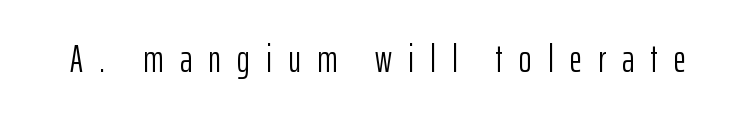
{"serif": "no", "italic": "no", "bold": "no", "weight": "light", "width": "condensed", "stroke_contrast": "low", "x_height": "medium", "monospaced": "no", "underline": "no", "letter_spacing": "wide", "letter_spacing_em": 0.43, "glyph_px": 38}
